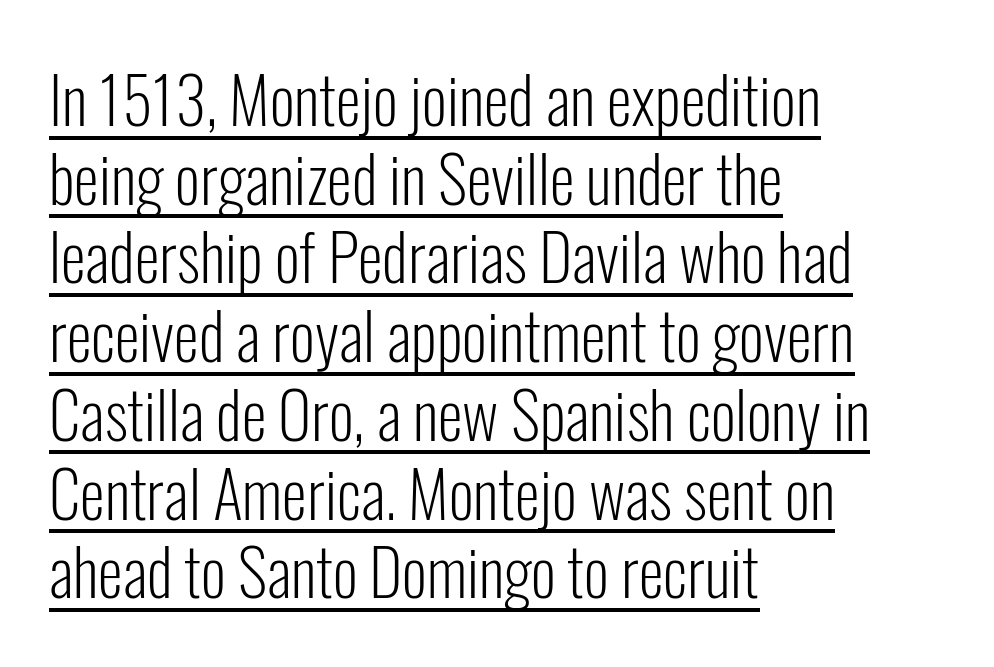
Q: Is the text bold? A: No.
Q: Is the text italic (slanted)? A: No, it is upright.
Q: Is the typeface a serif or a sans-serif typeface? A: Sans-serif.
Q: Is the text underlined? A: Yes.
Q: How is the paragraph aligned? A: Left-aligned.
Q: Is the spacing between letters normal or unusually wide? A: Normal.
Q: Width (condensed, normal, or wide)? A: Condensed.
Q: Stroke contrast? A: Low.
Q: x-height? A: Medium.
Q: Monospaced? A: No.
